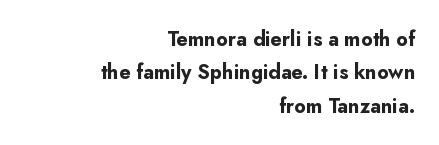
Every stem runs plumb, perpendicular to the baseline. What stands out about the letter spacing? Nothing — it is the standard amount. The space between consecutive lines is moderate. You'd pick this weight for a headline — it's a proper bold. The paragraph has a hard right edge and a soft left edge. The string is rendered with underlining switched off.
